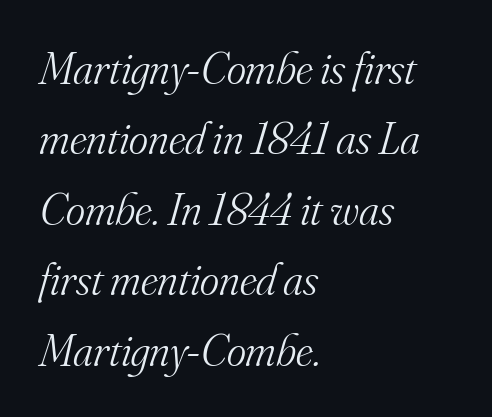
This sample has the flowing, uneven cadence of proportional lettering. There's an unmistakable incline to the writing here. Small tapered or slab feet sit at the stroke ends, so this counts as serif. The rendering keeps characters at their native spacing. Stroke thickness stays within the range of a standard reading face or lighter. The string is rendered with underlining switched off.
